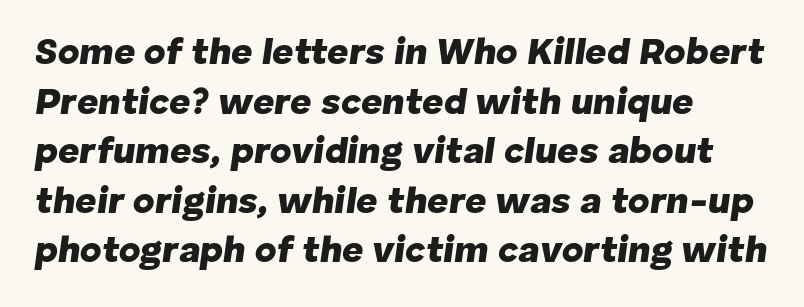
Q: Is the text bold? A: Yes.
Q: Is the text italic (slanted)? A: Yes, it leans right by about 8 degrees.
Q: Is the text underlined? A: No.
Q: How is the paragraph aligned? A: Left-aligned.
Q: Is the spacing between letters normal or unusually wide? A: Normal.
Q: Is the spacing between lines tight, normal or loose? A: Normal.
Q: Width (condensed, normal, or wide)? A: Normal.
Q: Stroke contrast? A: Low.
Q: x-height? A: Medium.
Q: Monospaced? A: No.
